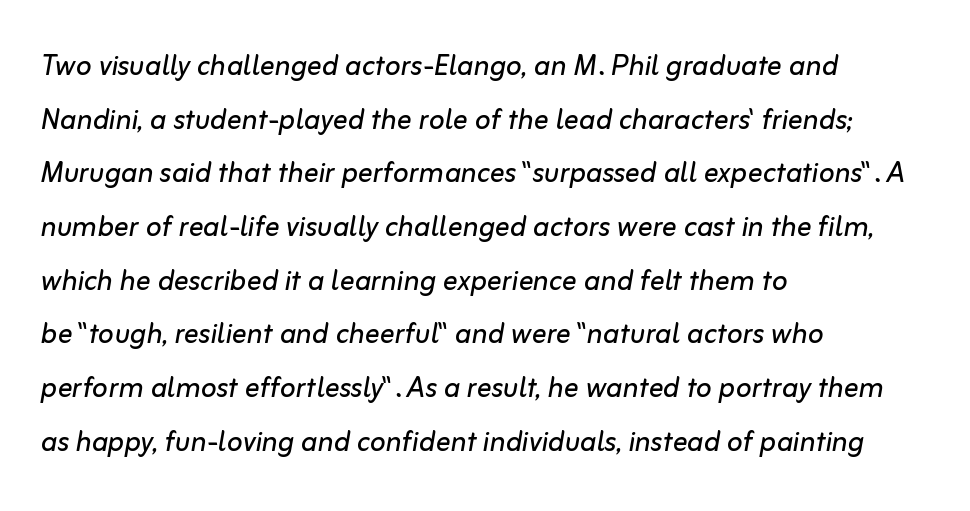
The string is rendered with underlining switched off. Each letter keeps its own natural width here, so spacing adapts to shape. The strokes are not fattened; the text isn't bold. Italic: yes, the glyphs are oblique. Horizontal alignment here is leftward, the default for most running prose.
